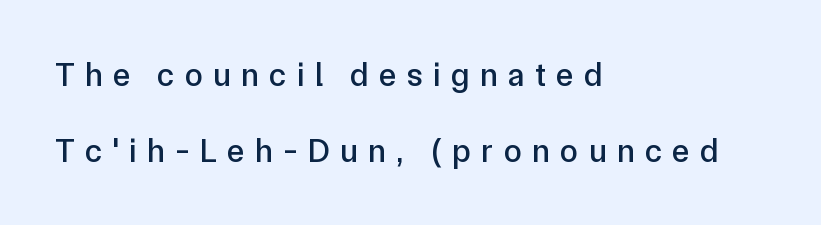
Q: Is the text italic (slanted)? A: No, it is upright.
Q: Is the typeface a serif or a sans-serif typeface? A: Sans-serif.
Q: Is the text underlined? A: No.
Q: How is the paragraph aligned? A: Left-aligned.
Q: Is the spacing between letters normal or unusually wide? A: Unusually wide.
Q: Is the spacing between lines tight, normal or loose? A: Loose.
Q: Width (condensed, normal, or wide)? A: Normal.
Q: Stroke contrast? A: Low.
Q: x-height? A: Medium.
Q: Monospaced? A: No.
